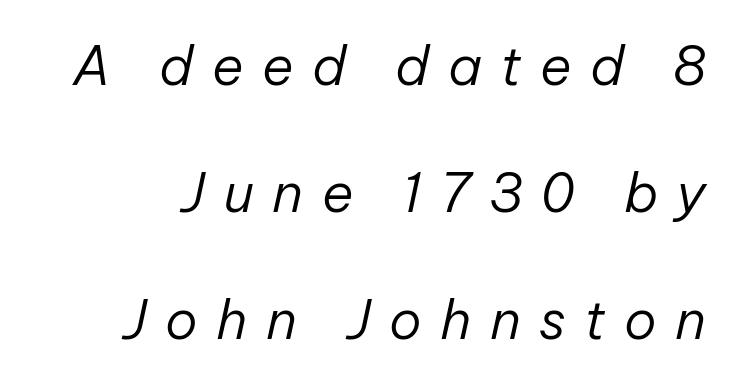
Unmarked baselines from the first word to the last. There is plenty of visible air inserted between adjacent glyphs. The passage shown stacks its lines with a broad gap. No letter is thick-stroked: the sample isn't bold. Is this a fixed-width face? No — the glyphs have proportional, varying widths. These lines were composed using italics.
